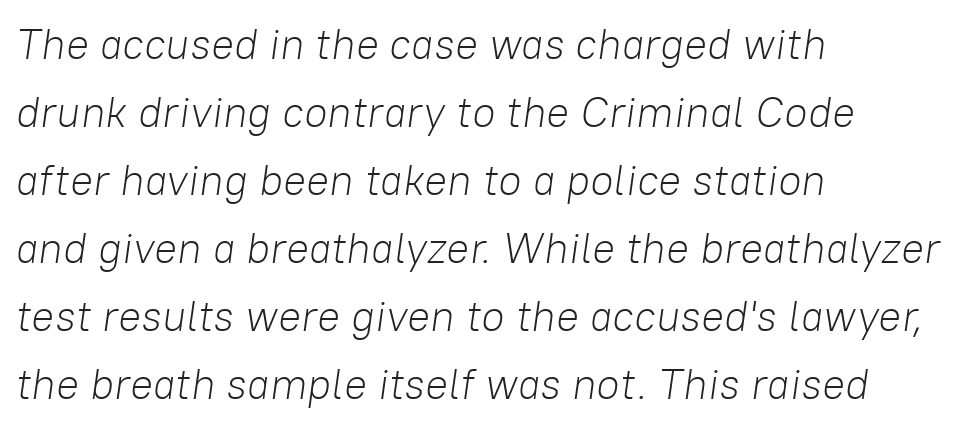
Q: Is the text bold? A: No.
Q: Is the text italic (slanted)? A: Yes, it leans right by about 8 degrees.
Q: Is the text underlined? A: No.
Q: How is the paragraph aligned? A: Left-aligned.
Q: Is the spacing between letters normal or unusually wide? A: Normal.
Q: Is the spacing between lines tight, normal or loose? A: Normal.
Q: Width (condensed, normal, or wide)? A: Normal.
Q: Stroke contrast? A: Low.
Q: x-height? A: Medium.
Q: Monospaced? A: No.
